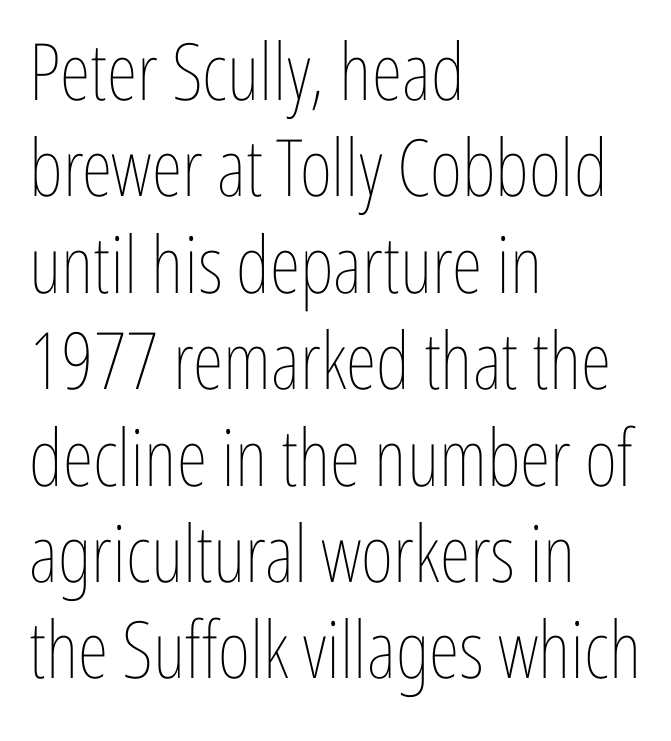
Reading down the block, your eye returns to a fixed left position each line. Just letters on the line, the space beneath them empty. Style check: upright. Words appear dense and cohesive because spacing is normal.
